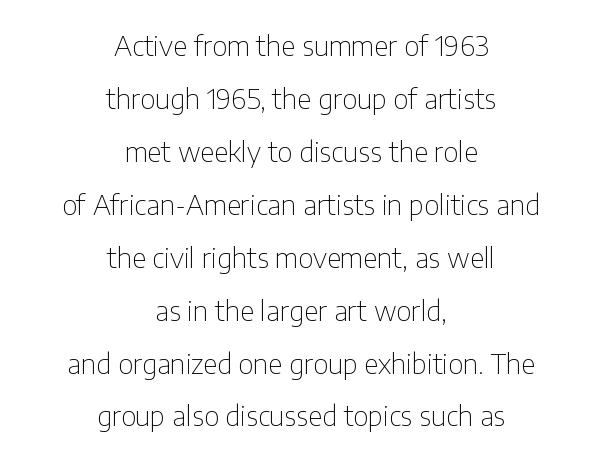
Words float on clear page, feet unadorned. Caption: face not bold, strokes unweighted. Short and long lines alike share a common midpoint. Posture: straight, roman, zero tilt. These lines are rendered in a variable-pitch font. Classification — sans serif.
